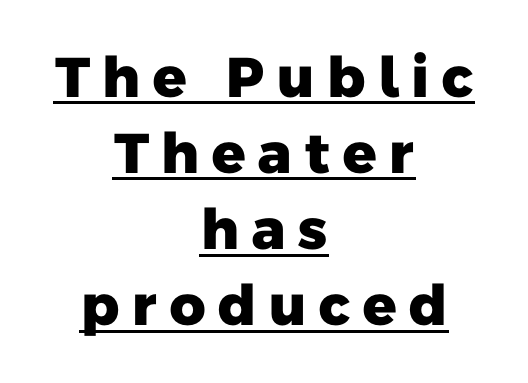
{"serif": "no", "bold": "yes", "weight": "heavy", "width": "normal", "stroke_contrast": "low", "x_height": "medium", "monospaced": "no", "underline": "yes", "align": "center", "line_spacing": "normal", "line_spacing_ratio": 1.36, "glyph_px": 56}
